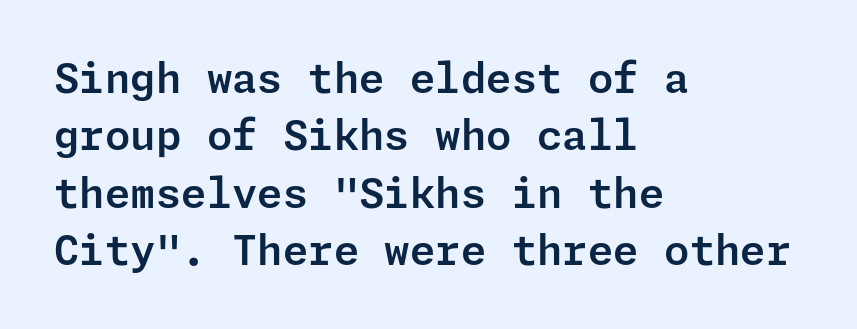
The image shows 41 px sans-serif type, upright; set left-aligned, normal line spacing (1.4x), normal letter spacing, not underlined; low stroke contrast and a medium x-height.
